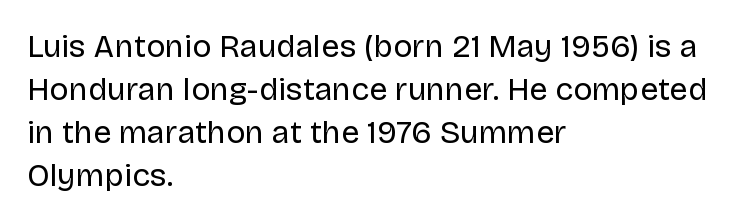
Is the type heavy? It reads as light-to-regular instead. Plain, unruled lines of type. Leftover space on each line is placed entirely after the last word. Tall strokes in this sample are plumb rather than angled. Here the designer chose a conventional face with non-uniform glyph widths. Glyph-to-glyph distance matches everyday printed text.
